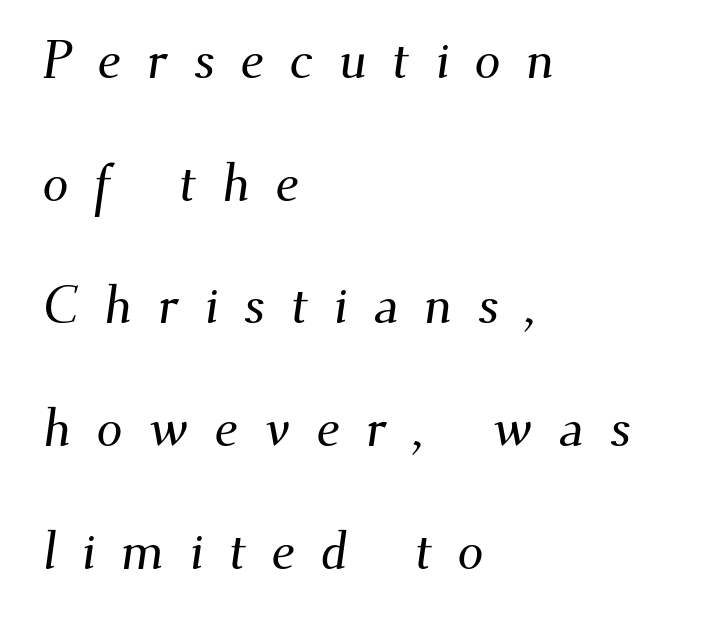
Q: Is the typeface a serif or a sans-serif typeface? A: Serif.
Q: Is the text underlined? A: No.
Q: How is the paragraph aligned? A: Left-aligned.
Q: Is the spacing between letters normal or unusually wide? A: Unusually wide.
Q: Is the spacing between lines tight, normal or loose? A: Loose.
Q: Width (condensed, normal, or wide)? A: Normal.
Q: Stroke contrast? A: Medium.
Q: x-height? A: Small.
Q: Monospaced? A: No.
